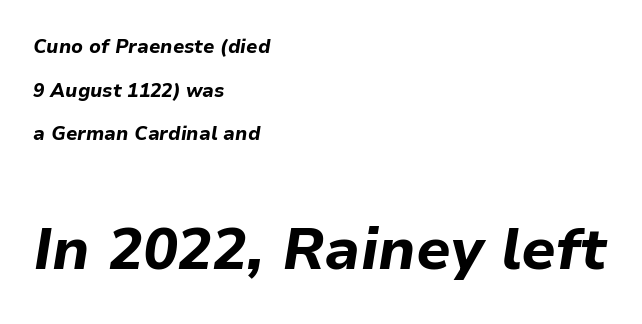
Q: Is the text bold? A: Yes.
Q: Is the text italic (slanted)? A: Yes, it leans right by about 9 degrees.
Q: Is the text underlined? A: No.
Q: How is the paragraph aligned? A: Left-aligned.
Q: Is the spacing between letters normal or unusually wide? A: Normal.
Q: Is the spacing between lines tight, normal or loose? A: Loose.
Q: Which block of text is set in a larger size, the first (top) or the second (bottom)? A: The second (bottom) one.
Q: Width (condensed, normal, or wide)? A: Normal.
Q: Stroke contrast? A: Low.
Q: x-height? A: Medium.
Q: Monospaced? A: No.
